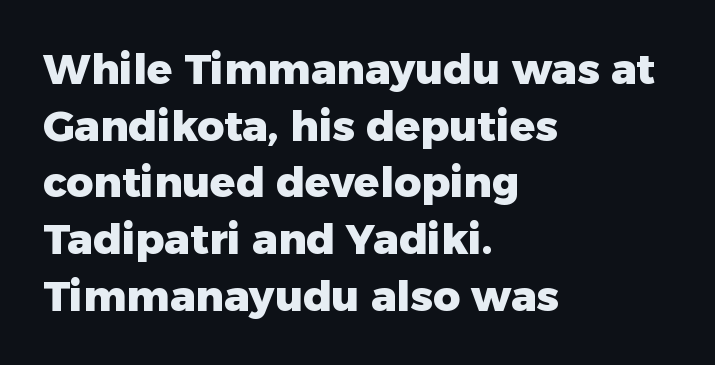
{"serif": "no", "italic": "no", "bold": "yes", "weight": "heavy", "width": "normal", "stroke_contrast": "low", "x_height": "medium", "monospaced": "no", "underline": "no", "align": "left", "line_spacing": "normal", "line_spacing_ratio": 1.35, "letter_spacing": "normal", "letter_spacing_em": 0.0, "glyph_px": 42}
